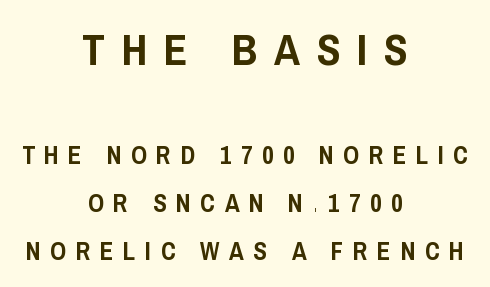
The image shows 44 px condensed sans-serif type, upright; set centered, loose line spacing (1.91x), unusually wide letter spacing (+0.38 em), not underlined; the first (top) block is 1.76x larger; low stroke contrast and a large x-height.
